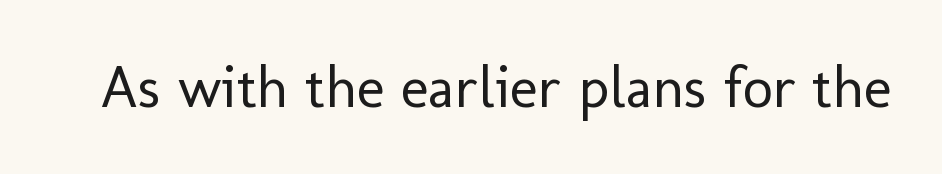
Q: Is the text bold? A: No.
Q: Is the text italic (slanted)? A: No, it is upright.
Q: Is the typeface a serif or a sans-serif typeface? A: Sans-serif.
Q: Is the text underlined? A: No.
Q: Is the spacing between letters normal or unusually wide? A: Normal.
Q: Width (condensed, normal, or wide)? A: Normal.
Q: Stroke contrast? A: Low.
Q: x-height? A: Medium.
Q: Monospaced? A: No.
